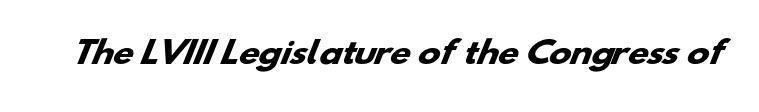
{"serif": "no", "bold": "yes", "weight": "heavy", "width": "wide", "stroke_contrast": "low", "x_height": "small", "monospaced": "no", "underline": "no", "letter_spacing": "normal", "letter_spacing_em": 0.0, "glyph_px": 30}
